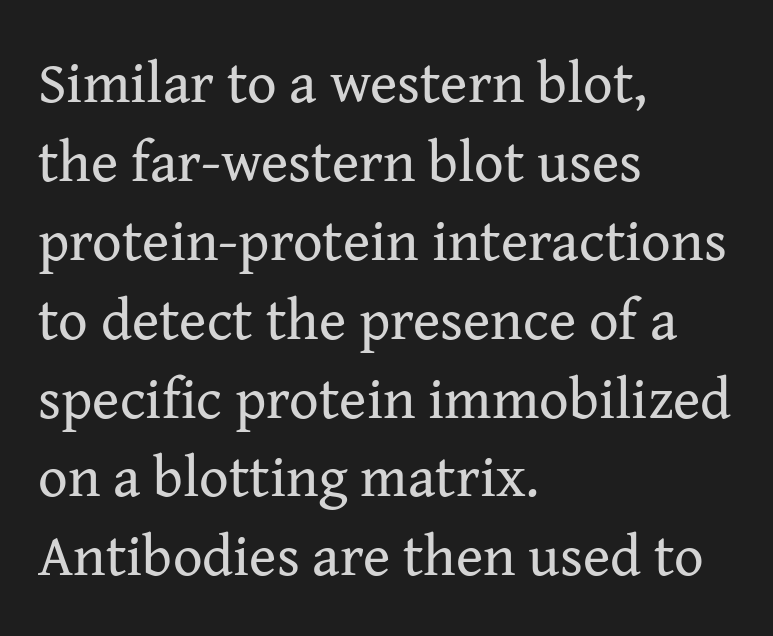
Bare-footed words on every line. These lines stack with their left ends in a neat column. The type is set solid horizontally, with unmodified tracking. Note the varied advance widths — an 'i' is clearly narrower than an 'm'. Designer's note — italics off, roman on. This is serif lettering, the kind often seen in printed books.
